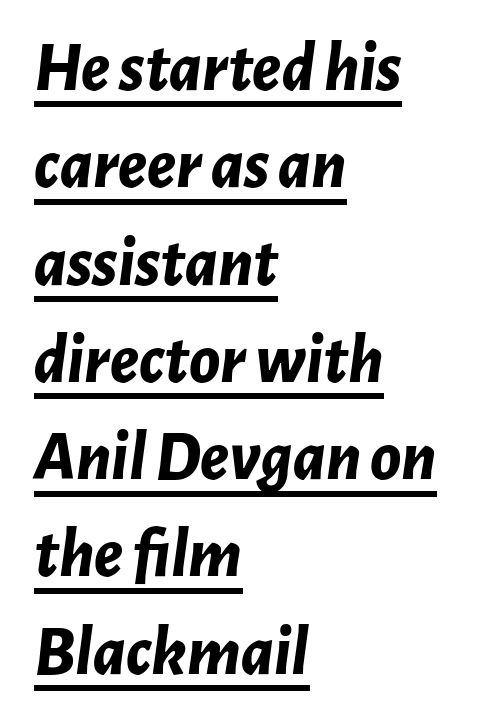
The image shows 70 px bold type, italic (leaning right); set left-aligned, normal line spacing (1.39x), normal letter spacing, underlined; low stroke contrast and a medium x-height.
